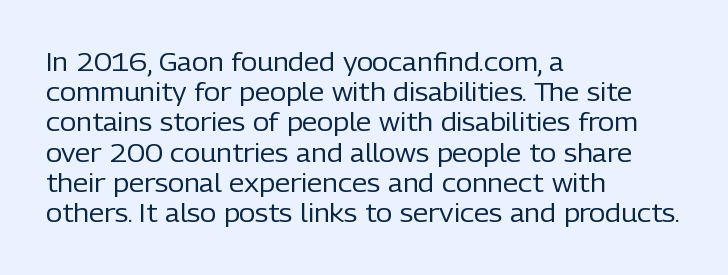
{"italic": "no", "bold": "no", "underline": "no", "align": "left", "line_spacing_ratio": 1.21, "letter_spacing": "normal", "letter_spacing_em": 0.0, "glyph_px": 25}
